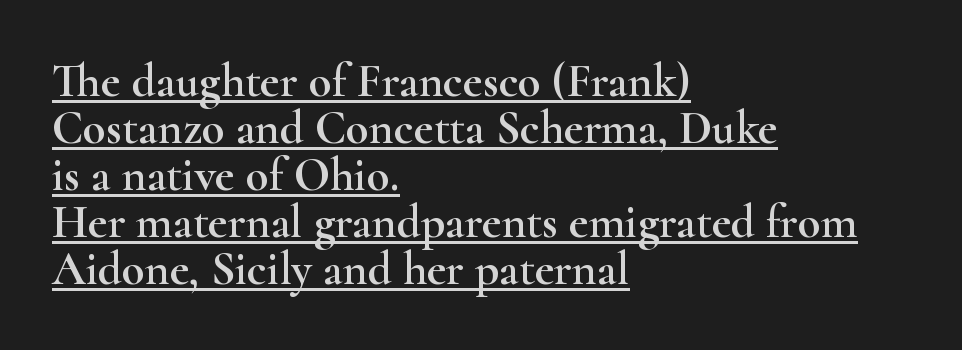
Q: Is the text italic (slanted)? A: No, it is upright.
Q: Is the typeface a serif or a sans-serif typeface? A: Serif.
Q: Is the text underlined? A: Yes.
Q: How is the paragraph aligned? A: Left-aligned.
Q: Is the spacing between letters normal or unusually wide? A: Normal.
Q: Is the spacing between lines tight, normal or loose? A: Tight.
Q: Width (condensed, normal, or wide)? A: Wide.
Q: Stroke contrast? A: High.
Q: x-height? A: Small.
Q: Monospaced? A: No.
